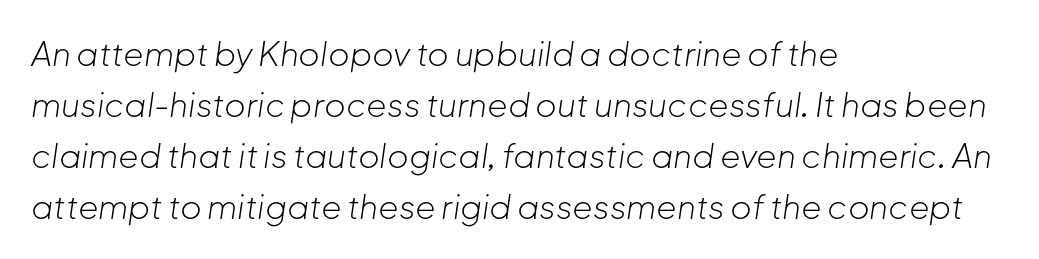
{"italic": "yes", "lean": "right", "slant_degrees": 8, "bold": "no", "weight": "light", "width": "normal", "stroke_contrast": "low", "x_height": "medium", "monospaced": "no", "underline": "no", "align": "left", "line_spacing": "normal", "line_spacing_ratio": 1.55, "letter_spacing": "normal", "letter_spacing_em": 0.0, "glyph_px": 33}
